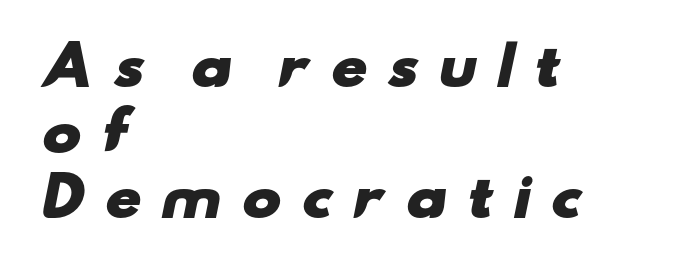
Q: Is the text bold? A: Yes.
Q: Is the typeface a serif or a sans-serif typeface? A: Sans-serif.
Q: Is the text underlined? A: No.
Q: How is the paragraph aligned? A: Left-aligned.
Q: Is the spacing between letters normal or unusually wide? A: Unusually wide.
Q: Width (condensed, normal, or wide)? A: Wide.
Q: Stroke contrast? A: Low.
Q: x-height? A: Small.
Q: Monospaced? A: No.
